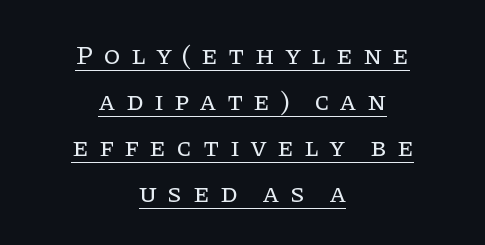
Q: Is the text bold? A: No.
Q: Is the text italic (slanted)? A: No, it is upright.
Q: Is the text underlined? A: Yes.
Q: How is the paragraph aligned? A: Centered.
Q: Is the spacing between letters normal or unusually wide? A: Unusually wide.
Q: Is the spacing between lines tight, normal or loose? A: Normal.
